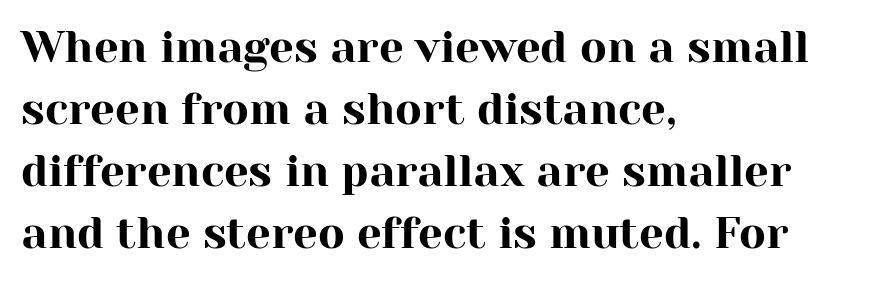
Q: Is the text italic (slanted)? A: No, it is upright.
Q: Is the typeface a serif or a sans-serif typeface? A: Serif.
Q: Is the text underlined? A: No.
Q: How is the paragraph aligned? A: Left-aligned.
Q: Is the spacing between letters normal or unusually wide? A: Normal.
Q: Is the spacing between lines tight, normal or loose? A: Normal.
Q: Width (condensed, normal, or wide)? A: Normal.
Q: Stroke contrast? A: High.
Q: x-height? A: Medium.
Q: Monospaced? A: No.
